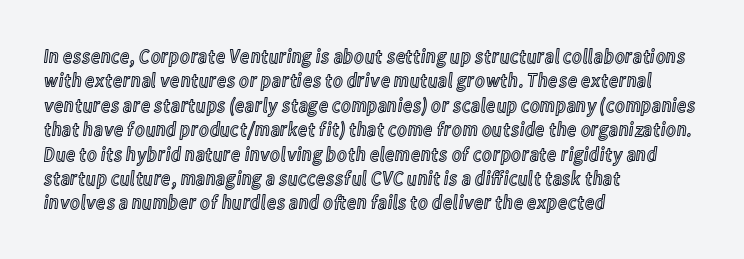
The image shows 20 px text type; set left-aligned, line spacing 1.22x, normal letter spacing, not underlined.
